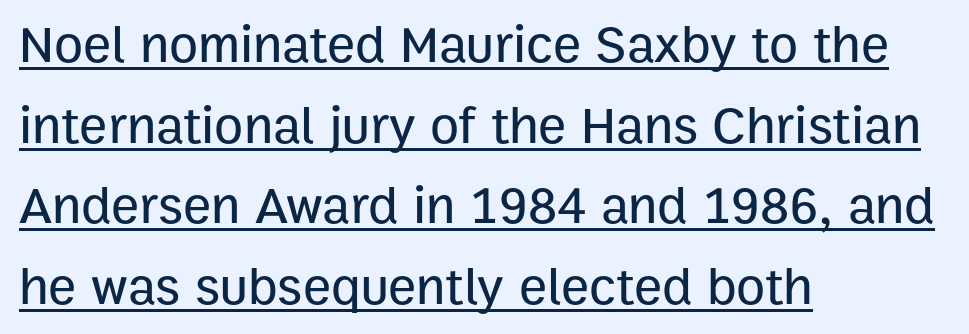
Q: Is the text italic (slanted)? A: No, it is upright.
Q: Is the typeface a serif or a sans-serif typeface? A: Sans-serif.
Q: Is the text underlined? A: Yes.
Q: How is the paragraph aligned? A: Left-aligned.
Q: Is the spacing between letters normal or unusually wide? A: Normal.
Q: Is the spacing between lines tight, normal or loose? A: Normal.
Q: Width (condensed, normal, or wide)? A: Normal.
Q: Stroke contrast? A: Low.
Q: x-height? A: Medium.
Q: Monospaced? A: No.
